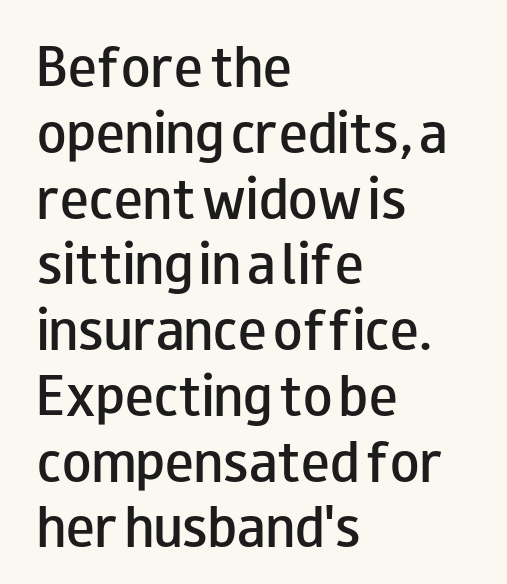
Q: Is the text bold? A: Semi-bold.
Q: Is the text italic (slanted)? A: No, it is upright.
Q: Is the typeface a serif or a sans-serif typeface? A: Sans-serif.
Q: Is the text underlined? A: No.
Q: How is the paragraph aligned? A: Left-aligned.
Q: Is the spacing between letters normal or unusually wide? A: Normal.
Q: Is the spacing between lines tight, normal or loose? A: Normal.
Q: Width (condensed, normal, or wide)? A: Wide.
Q: Stroke contrast? A: Low.
Q: x-height? A: Small.
Q: Monospaced? A: No.
